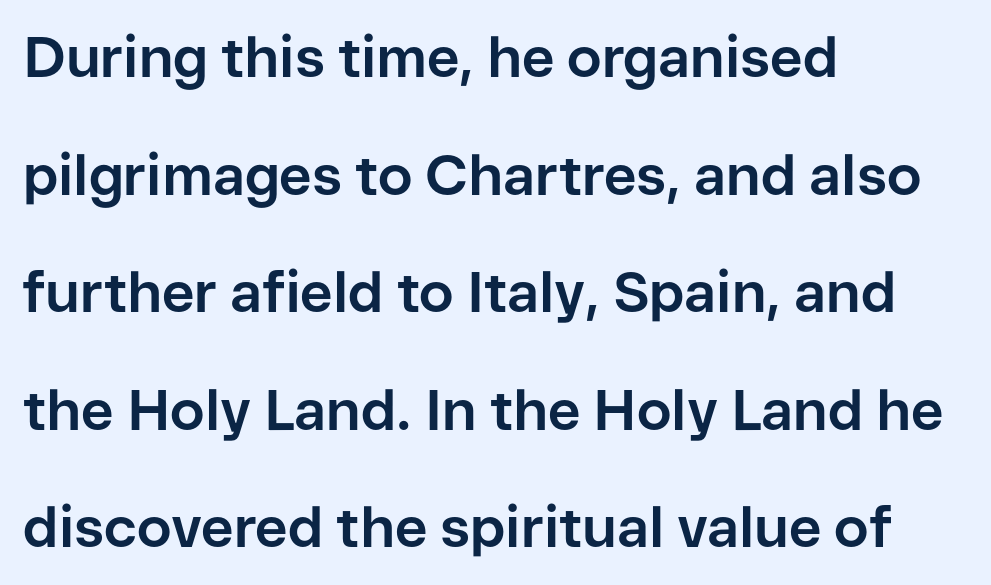
{"serif": "no", "italic": "no", "bold": "yes", "weight": "bold", "width": "normal", "stroke_contrast": "low", "x_height": "medium", "monospaced": "no", "underline": "no", "align": "left", "line_spacing": "loose", "line_spacing_ratio": 2.1, "letter_spacing": "normal", "letter_spacing_em": 0.0, "glyph_px": 56}
